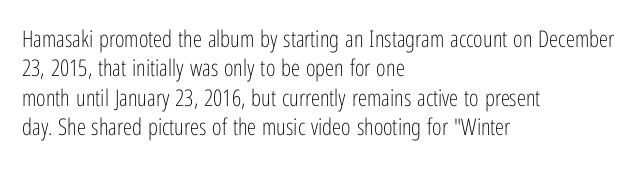
Q: Is the text bold? A: No.
Q: Is the text italic (slanted)? A: No, it is upright.
Q: Is the text underlined? A: No.
Q: How is the paragraph aligned? A: Left-aligned.
Q: Is the spacing between letters normal or unusually wide? A: Normal.
Q: Is the spacing between lines tight, normal or loose? A: Normal.
